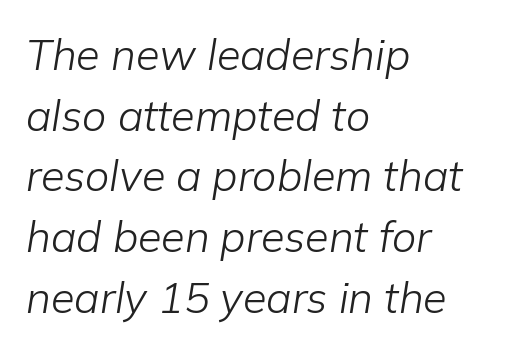
Q: Is the text bold? A: No.
Q: Is the text italic (slanted)? A: Yes, it leans right by about 9 degrees.
Q: Is the text underlined? A: No.
Q: How is the paragraph aligned? A: Left-aligned.
Q: Is the spacing between letters normal or unusually wide? A: Normal.
Q: Is the spacing between lines tight, normal or loose? A: Normal.
Q: Width (condensed, normal, or wide)? A: Normal.
Q: Stroke contrast? A: Low.
Q: x-height? A: Medium.
Q: Monospaced? A: No.
